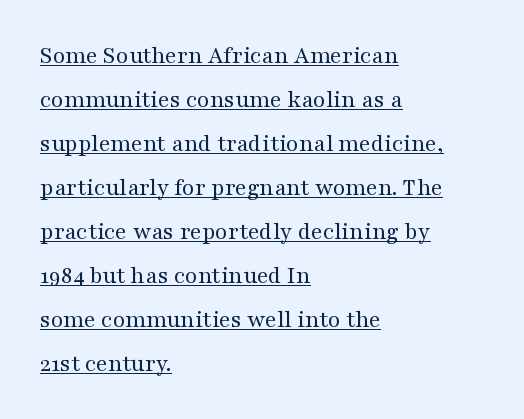
Q: Is the text bold? A: No.
Q: Is the text italic (slanted)? A: No, it is upright.
Q: Is the text underlined? A: Yes.
Q: How is the paragraph aligned? A: Left-aligned.
Q: Is the spacing between letters normal or unusually wide? A: Normal.
